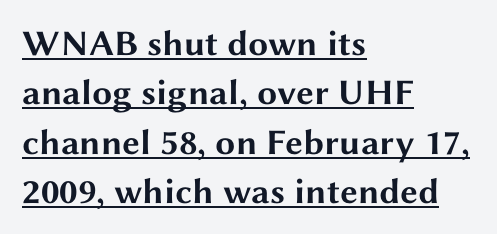
Does extra space separate the letters? No, they use regular spacing. Line starts are locked; line ends wander. The letters advance in unequal steps, a hallmark of proportional type. Strong, thick strokes mark this as bold type. Decoration check: the copy is underlined. How would I describe the line gaps? Plain and ordinary.
